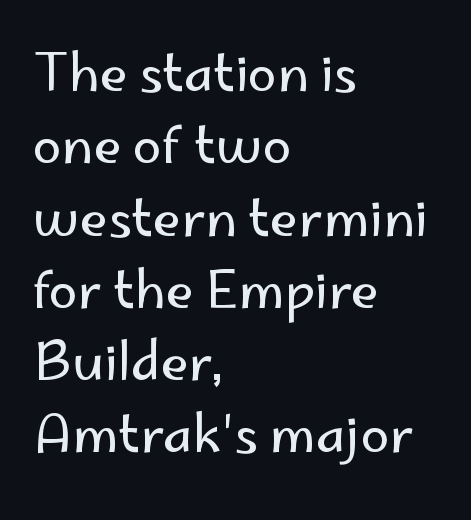
Q: Is the text bold? A: No.
Q: Is the text italic (slanted)? A: No, it is upright.
Q: Is the typeface a serif or a sans-serif typeface? A: Sans-serif.
Q: Is the text underlined? A: No.
Q: How is the paragraph aligned? A: Left-aligned.
Q: Is the spacing between letters normal or unusually wide? A: Normal.
Q: Is the spacing between lines tight, normal or loose? A: Normal.
Q: Width (condensed, normal, or wide)? A: Normal.
Q: Stroke contrast? A: Low.
Q: x-height? A: Small.
Q: Monospaced? A: No.
